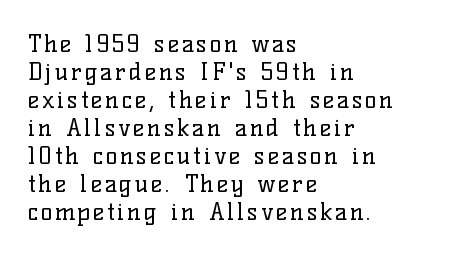
Q: Is the text bold? A: No.
Q: Is the text italic (slanted)? A: No, it is upright.
Q: Is the text underlined? A: No.
Q: How is the paragraph aligned? A: Left-aligned.
